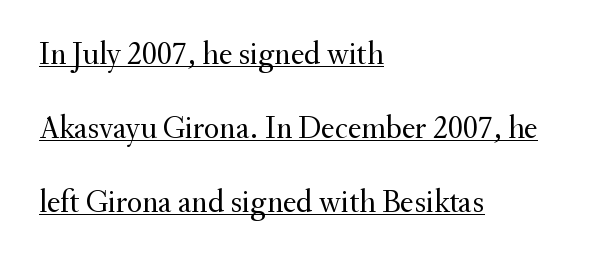
Posture: straight, roman, zero tilt. Reading down the block, your eye returns to a fixed left position each line. The font is comparable to plain body text, perhaps lighter. The typesetter has applied underlining to the passage shown.
